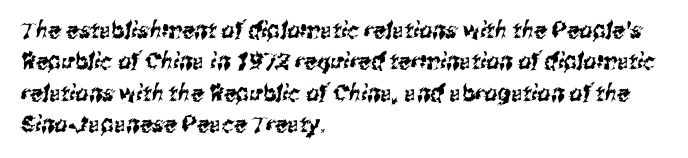
The image shows 23 px text type; set left-aligned, normal line spacing (1.36x), normal letter spacing, not underlined.
